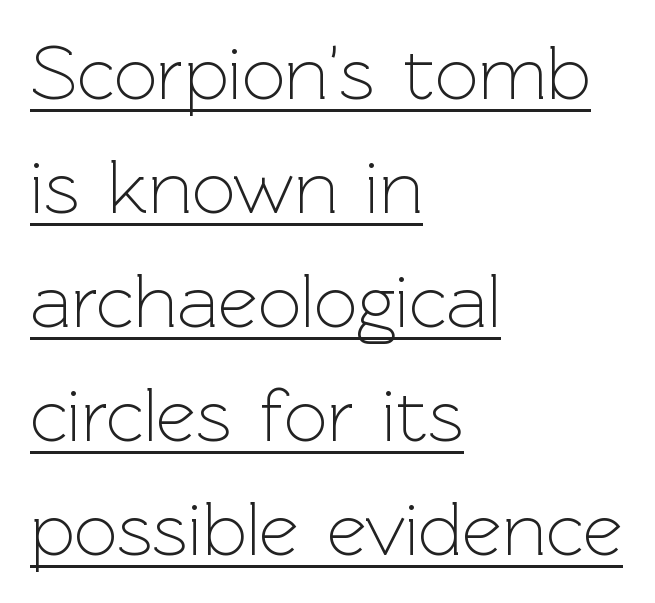
{"serif": "no", "italic": "no", "bold": "no", "weight": "light", "width": "normal", "x_height": "medium", "monospaced": "no", "underline": "yes", "align": "left", "line_spacing": "normal", "line_spacing_ratio": 1.48, "letter_spacing": "normal", "letter_spacing_em": 0.0, "glyph_px": 77}
